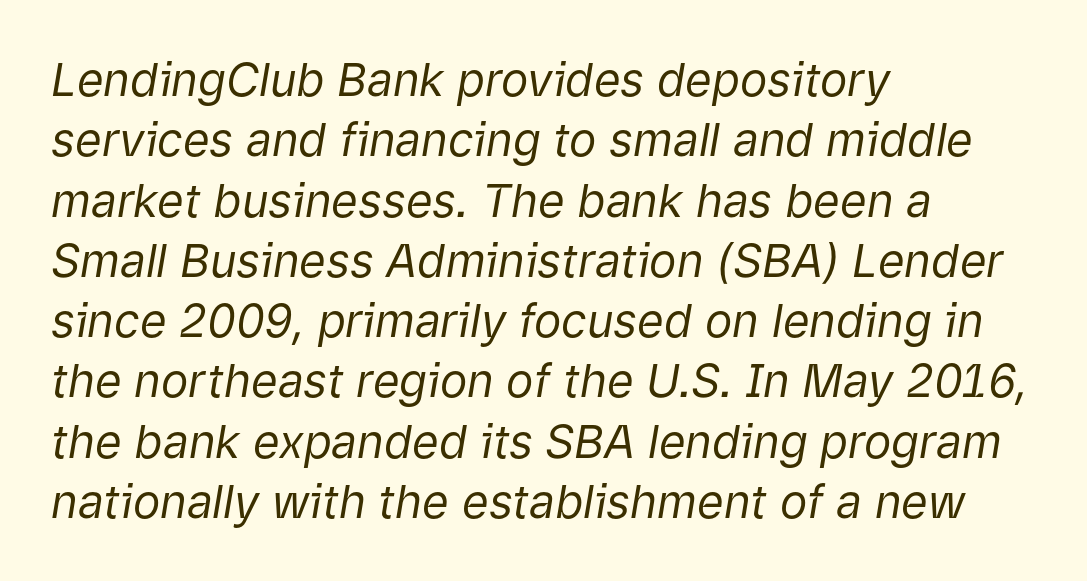
The image shows 46 px regular-weight type, italic (leaning right); set left-aligned, normal line spacing (1.31x), normal letter spacing, not underlined; low stroke contrast and a medium x-height.
